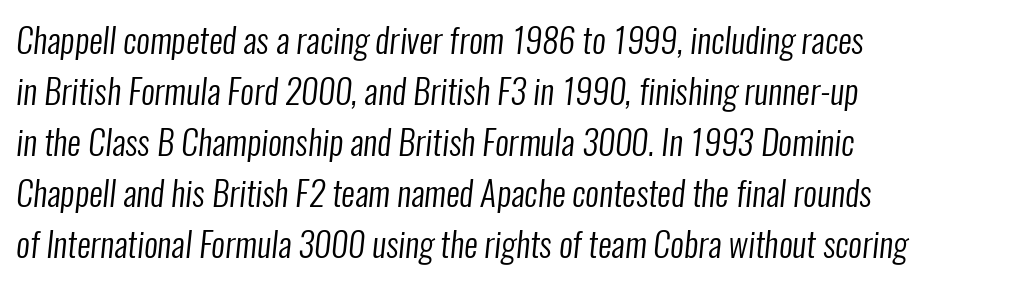
Q: Is the text bold? A: No.
Q: Is the typeface a serif or a sans-serif typeface? A: Sans-serif.
Q: Is the text underlined? A: No.
Q: How is the paragraph aligned? A: Left-aligned.
Q: Is the spacing between letters normal or unusually wide? A: Normal.
Q: Is the spacing between lines tight, normal or loose? A: Normal.
Q: Width (condensed, normal, or wide)? A: Condensed.
Q: Stroke contrast? A: Low.
Q: x-height? A: Medium.
Q: Monospaced? A: No.
